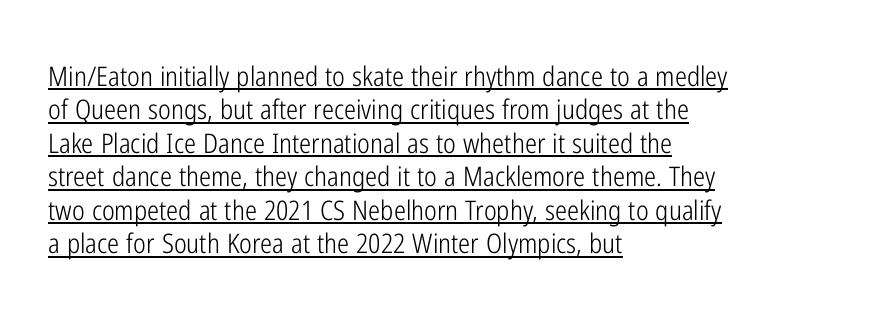
Q: Is the text bold? A: No.
Q: Is the text italic (slanted)? A: No, it is upright.
Q: Is the text underlined? A: Yes.
Q: How is the paragraph aligned? A: Left-aligned.
Q: Is the spacing between letters normal or unusually wide? A: Normal.
